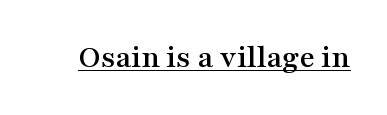
The type sits square on the baseline with zero lean. Examine the stroke ends and you'll spot serifs. A baseline rule has been typeset under these characters. The rendering uses natural spacing where letterforms have individual widths. You could call the tracking neutral — neither tight nor loose.
